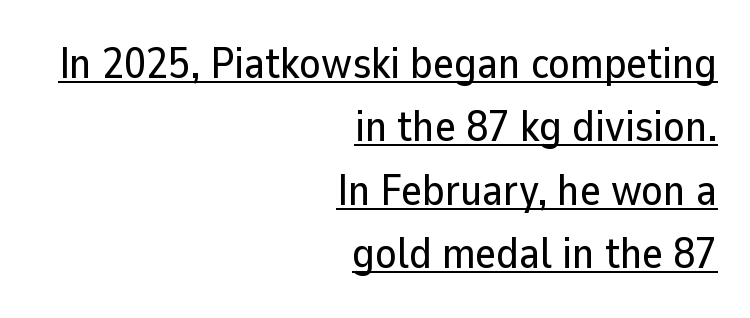
Proportional: the letters do not fall into vertical columns. The specimen reads as upright at a glance. The rows are spaced the way most documents space them. The typesetter has applied underlining to the passage shown.
